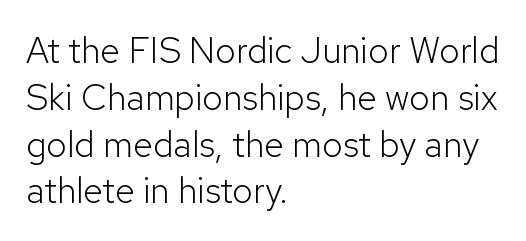
{"serif": "no", "italic": "no", "bold": "no", "weight": "light", "width": "normal", "stroke_contrast": "low", "x_height": "medium", "monospaced": "no", "underline": "no", "align": "left", "line_spacing": "normal", "line_spacing_ratio": 1.3, "letter_spacing": "normal", "letter_spacing_em": 0.0, "glyph_px": 36}
